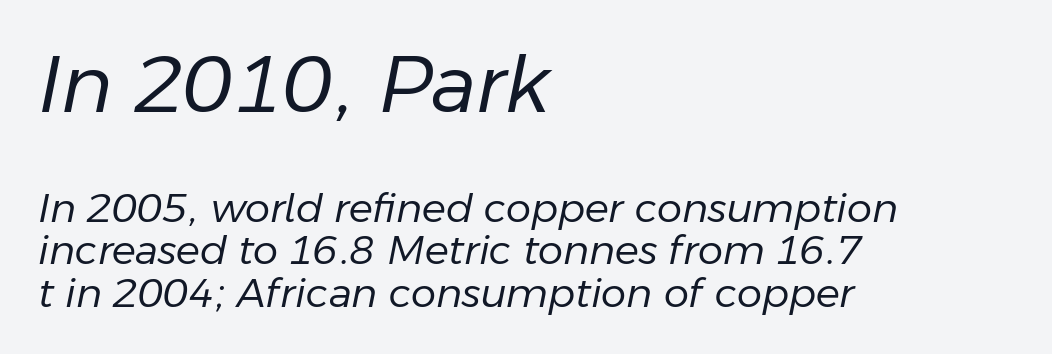
Q: Is the text bold? A: No.
Q: Is the text italic (slanted)? A: Yes, it leans right by about 11 degrees.
Q: Is the text underlined? A: No.
Q: How is the paragraph aligned? A: Left-aligned.
Q: Is the spacing between letters normal or unusually wide? A: Normal.
Q: Is the spacing between lines tight, normal or loose? A: Tight.
Q: Which block of text is set in a larger size, the first (top) or the second (bottom)? A: The first (top) one.
Q: Width (condensed, normal, or wide)? A: Normal.
Q: Stroke contrast? A: Low.
Q: x-height? A: Medium.
Q: Monospaced? A: No.
